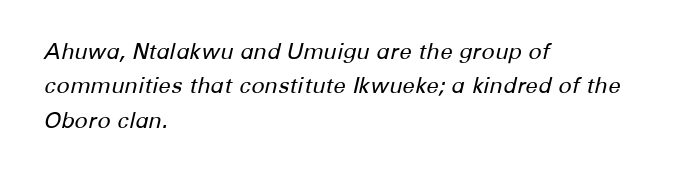
The image shows 22 px text type, italic (leaning right); set left-aligned, normal line spacing (1.56x), normal letter spacing, not underlined.
